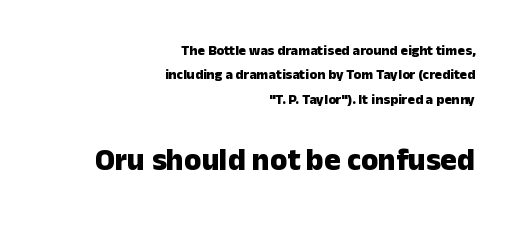
Q: Is the text bold? A: Yes.
Q: Is the text italic (slanted)? A: No, it is upright.
Q: Is the typeface a serif or a sans-serif typeface? A: Sans-serif.
Q: Is the text underlined? A: No.
Q: How is the paragraph aligned? A: Right-aligned.
Q: Is the spacing between letters normal or unusually wide? A: Normal.
Q: Which block of text is set in a larger size, the first (top) or the second (bottom)? A: The second (bottom) one.
Q: Width (condensed, normal, or wide)? A: Normal.
Q: Stroke contrast? A: Low.
Q: x-height? A: Medium.
Q: Monospaced? A: No.
